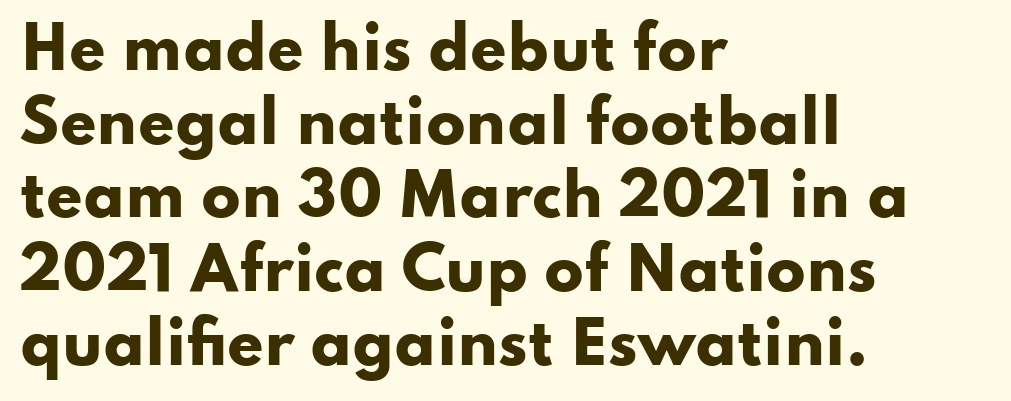
Plain, unruled lines of type. A typesetter would call this proportional, since set widths differ per character. This sample uses an upright cut, with every glyph sitting square on the baseline. Compared with a centered layout, this one pins lines to the left instead.
